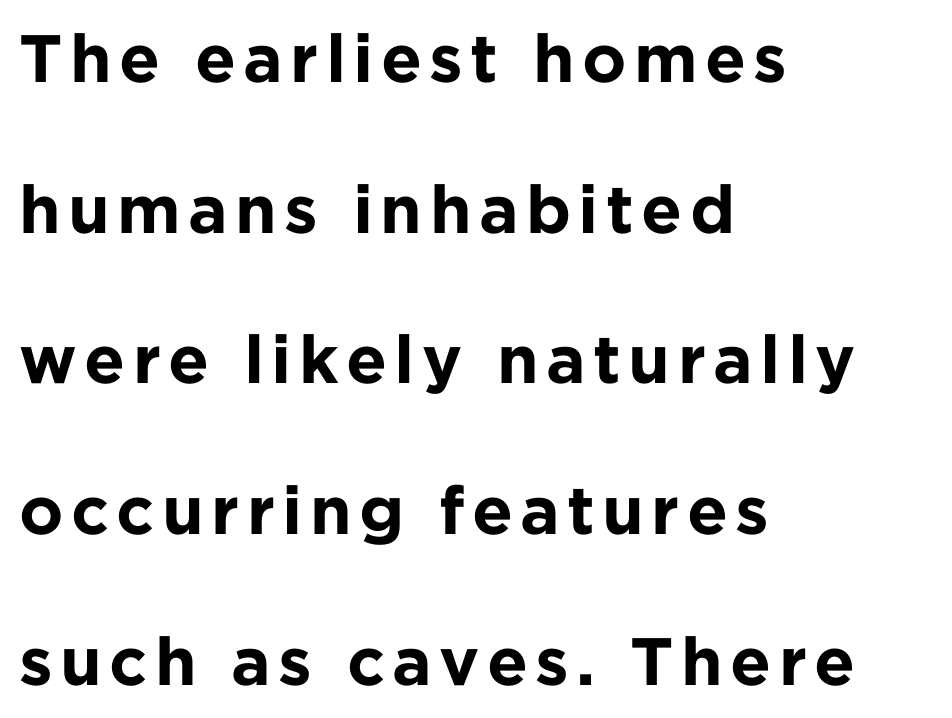
{"serif": "no", "italic": "no", "bold": "yes", "weight": "bold", "width": "normal", "stroke_contrast": "low", "x_height": "medium", "monospaced": "no", "underline": "no", "align": "left", "line_spacing": "loose", "line_spacing_ratio": 2.25, "glyph_px": 67}
